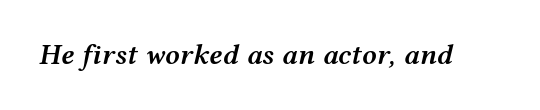
Q: Is the text bold? A: Semi-bold.
Q: Is the text italic (slanted)? A: Yes, it leans right by about 12 degrees.
Q: Is the text underlined? A: No.
Q: Is the spacing between letters normal or unusually wide? A: Normal.
Q: Width (condensed, normal, or wide)? A: Wide.
Q: Stroke contrast? A: Medium.
Q: x-height? A: Medium.
Q: Monospaced? A: No.
